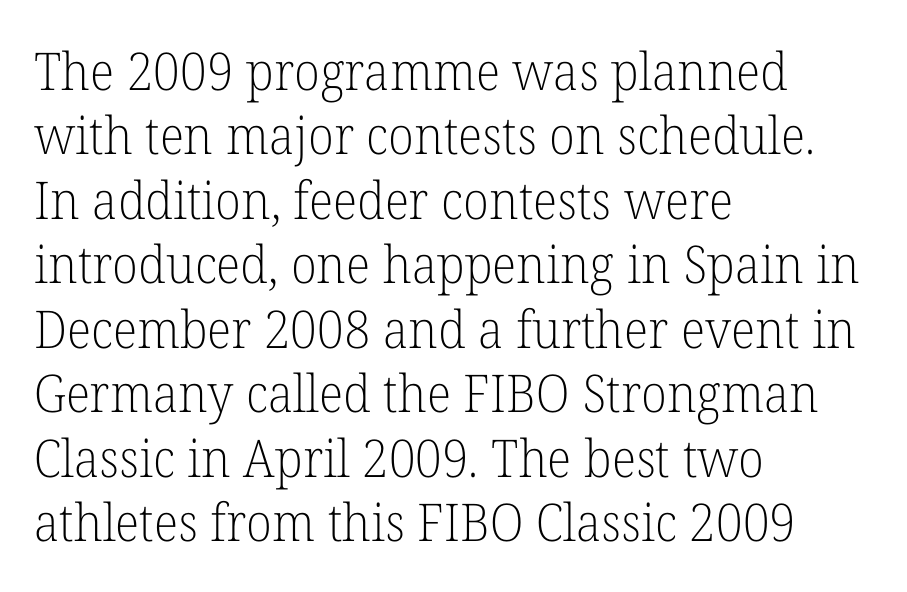
The image shows 52 px light serif type, upright; set left-aligned, line spacing 1.24x, normal letter spacing, not underlined; low stroke contrast and a medium x-height.
